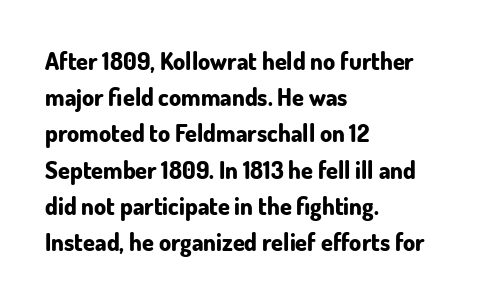
The vertical gap from one line to the next is medium. In terms of posture, this sample is upright. Look at the stroke-to-counter ratio: heavy, a bold. Clear beneath every line of the passage. Casual observation: everything's shoved over to the left. You could call the tracking neutral — neither tight nor loose.
